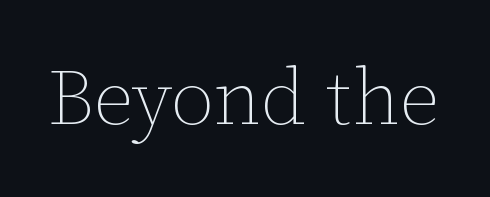
There is no visible air inserted between adjacent glyphs. The baseline area is clear. Ascenders rise straight up at ninety degrees. Weight class: somewhere from thin through regular. Note the varied advance widths — an 'i' is clearly narrower than an 'm'.
